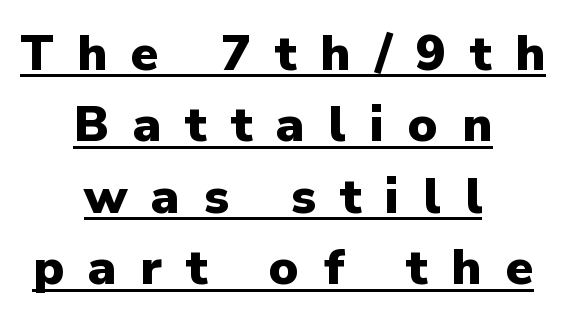
This is the regular roman posture of the typeface. Look at the tracking — it's clearly loosened, letters drifting apart. Is the type bold? Yes — the strokes are clearly thick and heavy. Check where the strokes stop: nothing finishes them off — pure sans. A normal amount of white space separates one row of letters from the next.
